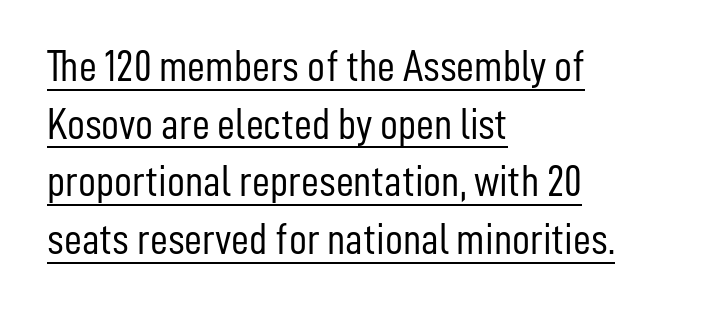
{"serif": "no", "italic": "no", "bold": "no", "weight": "light", "width": "condensed", "stroke_contrast": "low", "x_height": "medium", "monospaced": "no", "underline": "yes", "align": "left", "line_spacing": "normal", "line_spacing_ratio": 1.31, "letter_spacing": "normal", "letter_spacing_em": 0.0, "glyph_px": 44}
